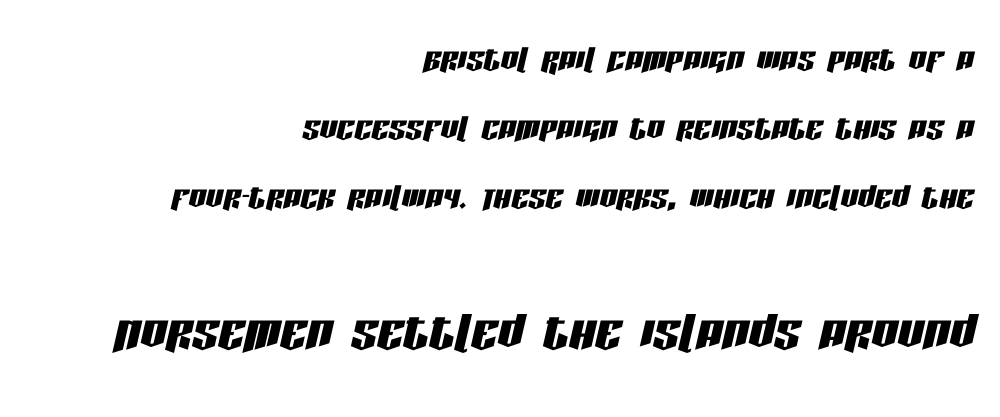
Q: Is the text italic (slanted)? A: Yes, it leans right by about 13 degrees.
Q: Is the text underlined? A: No.
Q: How is the paragraph aligned? A: Right-aligned.
Q: Is the spacing between letters normal or unusually wide? A: Normal.
Q: Is the spacing between lines tight, normal or loose? A: Normal.
Q: Which block of text is set in a larger size, the first (top) or the second (bottom)? A: The second (bottom) one.
Q: Width (condensed, normal, or wide)? A: Condensed.
Q: Stroke contrast? A: Low.
Q: x-height? A: Large.
Q: Monospaced? A: No.
